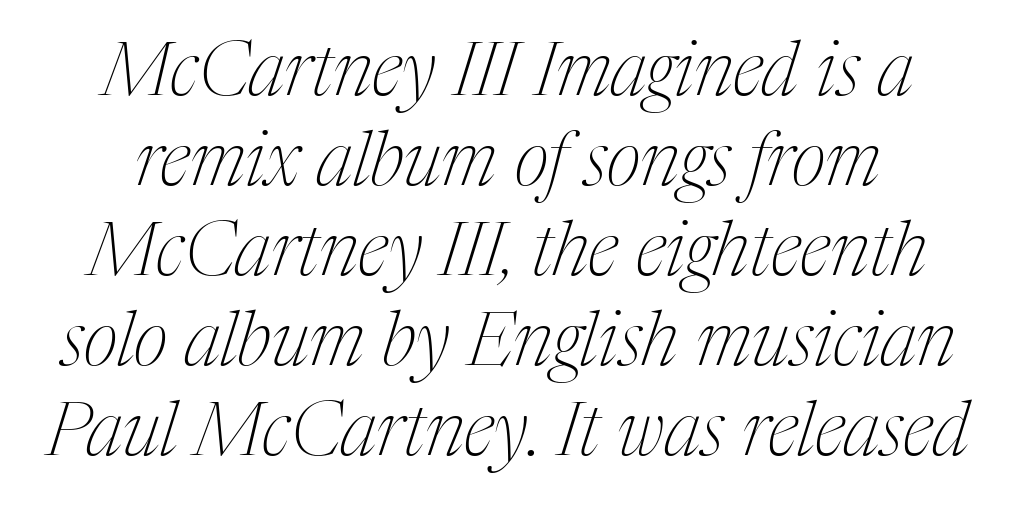
The rendering shows small feet on the letterforms — a serif design. Notice how the stems are inclined rather than vertical — that's the hallmark of italics. The strokes carry an ordinary text weight at most. Has an underline been added? It has not.
